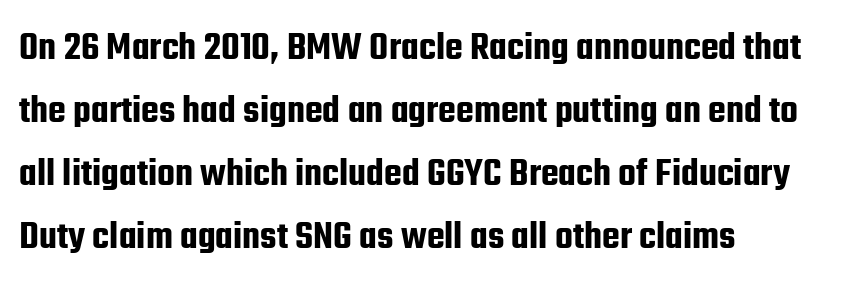
Q: Is the text italic (slanted)? A: No, it is upright.
Q: Is the typeface a serif or a sans-serif typeface? A: Sans-serif.
Q: Is the text underlined? A: No.
Q: How is the paragraph aligned? A: Left-aligned.
Q: Is the spacing between letters normal or unusually wide? A: Normal.
Q: Is the spacing between lines tight, normal or loose? A: Normal.
Q: Width (condensed, normal, or wide)? A: Condensed.
Q: Stroke contrast? A: Low.
Q: x-height? A: Medium.
Q: Monospaced? A: No.
